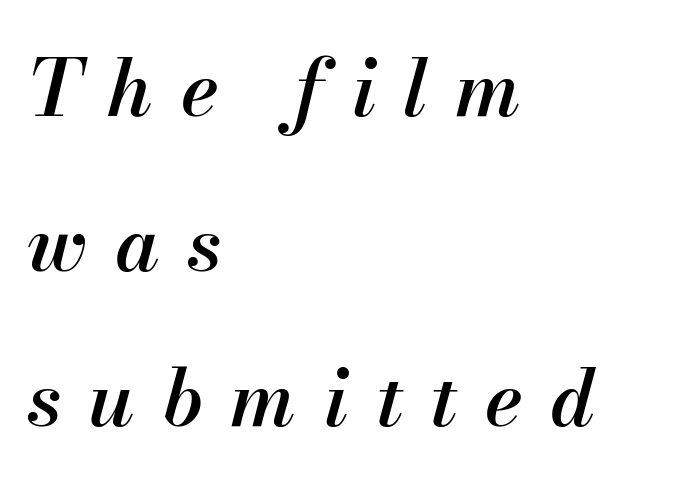
Each row of text sits above clean, open space. Do the characters align in a grid? No, the font is proportional. Notice the strokes are somewhat thickened but not fully heavy: this is a semibold. The letters are spread apart with noticeably loose tracking.
